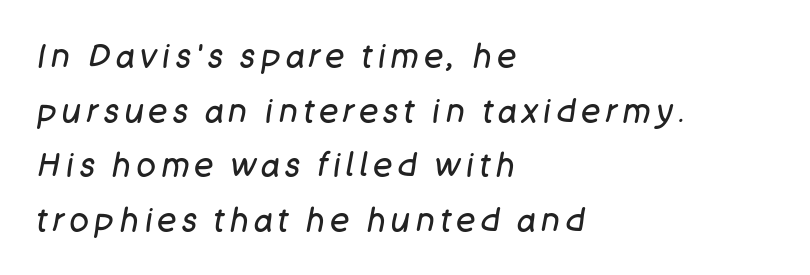
Q: Is the text bold? A: No.
Q: Is the text italic (slanted)? A: Yes, it leans right by about 11 degrees.
Q: Is the text underlined? A: No.
Q: How is the paragraph aligned? A: Left-aligned.
Q: Width (condensed, normal, or wide)? A: Normal.
Q: Stroke contrast? A: Low.
Q: x-height? A: Large.
Q: Monospaced? A: No.
